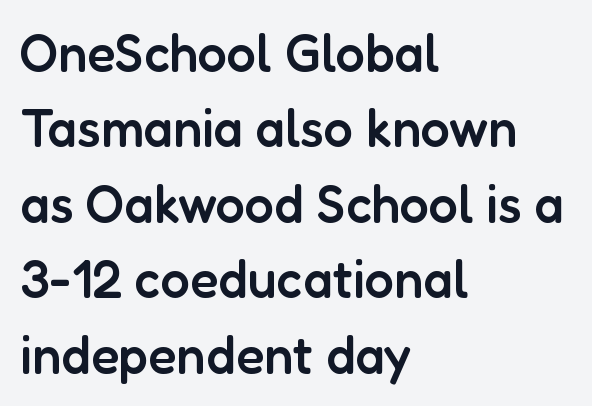
The image shows 52 px semibold sans-serif type, upright; set left-aligned, normal line spacing (1.45x), normal letter spacing, not underlined; low stroke contrast and a medium x-height.
